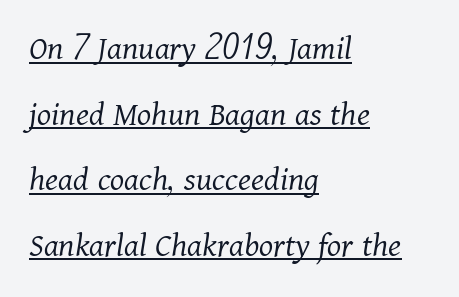
The image shows 36 px light serif type, italic (leaning right); set left-aligned, line spacing 1.82x, normal letter spacing, underlined; medium stroke contrast and a medium x-height.
